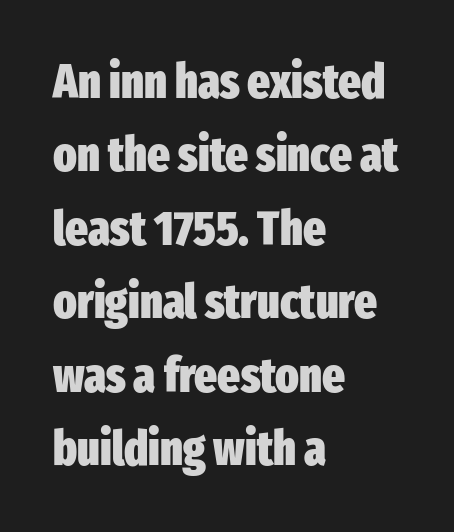
{"serif": "no", "italic": "no", "bold": "yes", "weight": "heavy", "width": "condensed", "stroke_contrast": "low", "x_height": "medium", "monospaced": "no", "underline": "no", "align": "left", "line_spacing": "normal", "line_spacing_ratio": 1.53, "letter_spacing": "normal", "letter_spacing_em": 0.0, "glyph_px": 48}
